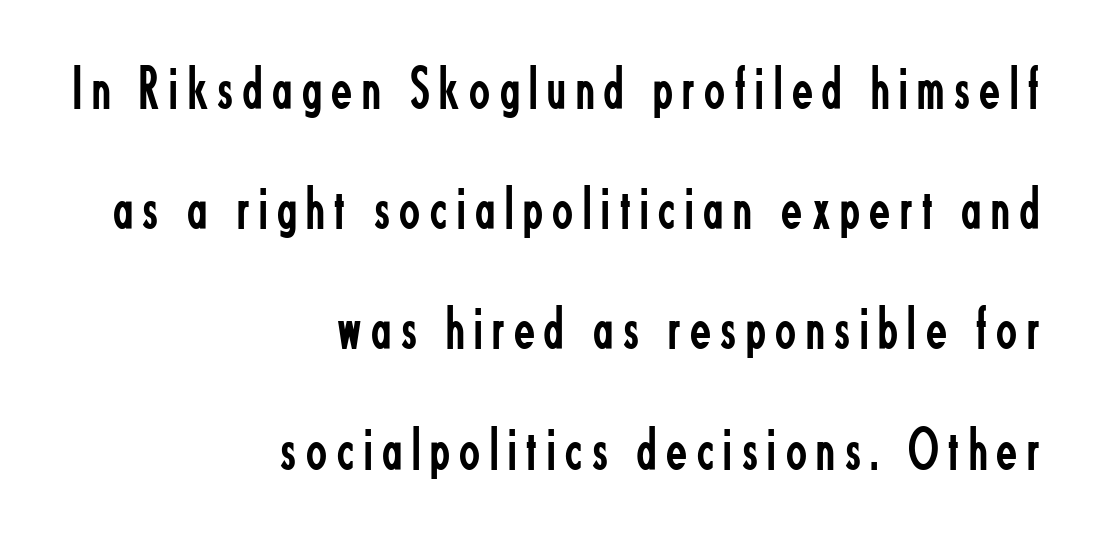
The image shows 61 px regular-weight, condensed sans-serif type, upright; set right-aligned, loose line spacing (1.97x), not underlined; low stroke contrast and a small x-height.
